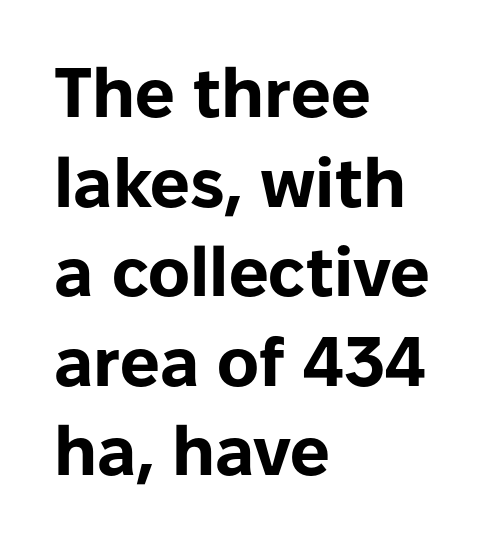
Compared with a centered layout, this one pins lines to the left instead. Nobody touched the tracking dial on this one. Typographic density is high because the face is bold. No feet cap the strokes, marking this as sans-serif type.
